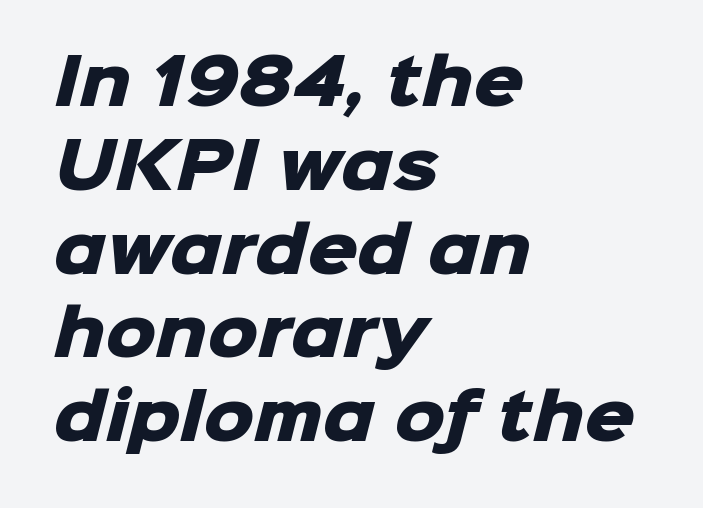
{"serif": "no", "bold": "yes", "weight": "heavy", "width": "normal", "stroke_contrast": "low", "x_height": "medium", "monospaced": "no", "underline": "no", "align": "left", "line_spacing": "normal", "line_spacing_ratio": 1.33, "letter_spacing": "normal", "letter_spacing_em": 0.0, "glyph_px": 63}
